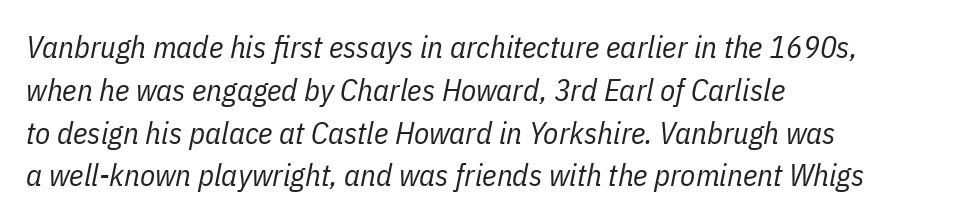
The passage shown is typed in a proportional face where columns would drift. Reading down the column, the eye jumps a familiar distance to each next line. Clear beneath every line of the passage. Words appear dense and cohesive because spacing is normal. The whole block is typeset with a tilt.
